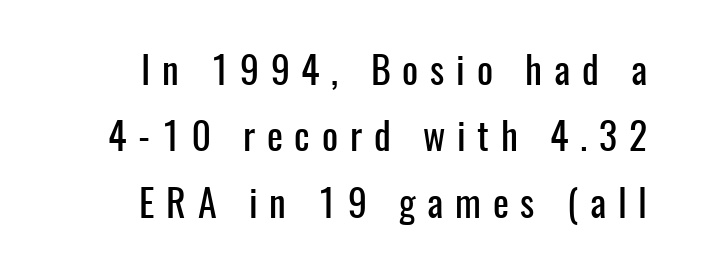
The image shows 38 px condensed sans-serif type, upright; set line spacing 1.75x, unusually wide letter spacing (+0.31 em), not underlined; low stroke contrast and a medium x-height.
